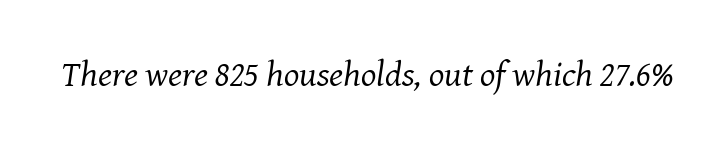
A typesetter would call this zero additional tracking. The rendering applies a slant to the glyphs. Underlining? Definitely not there. These lines are rendered in a variable-pitch font. The face used here is seriffed, in the tradition of book romans.
